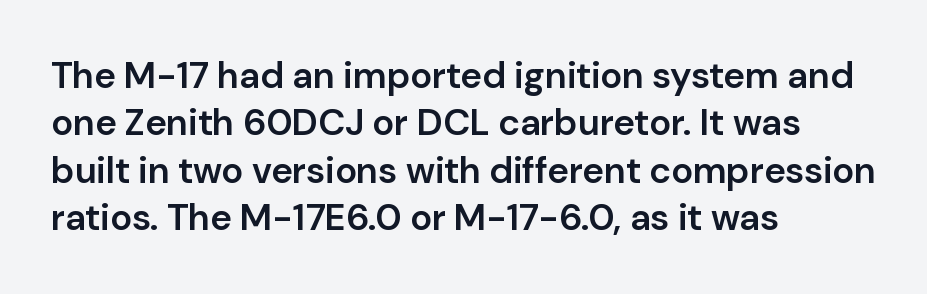
{"serif": "no", "italic": "no", "bold": "semi", "weight": "semibold", "width": "normal", "stroke_contrast": "low", "x_height": "medium", "monospaced": "no", "underline": "no", "align": "left", "line_spacing": "normal", "line_spacing_ratio": 1.28, "letter_spacing": "normal", "letter_spacing_em": 0.0, "glyph_px": 37}
